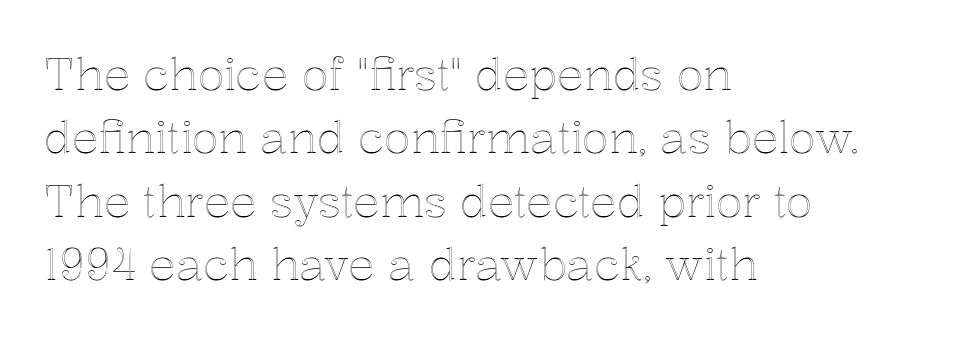
The image shows 44 px text type, upright; set left-aligned, normal line spacing (1.44x), normal letter spacing, not underlined; a medium x-height.
